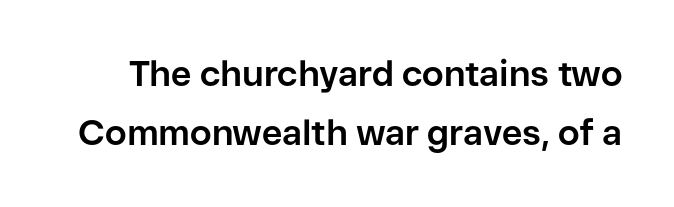
{"serif": "no", "italic": "no", "bold": "yes", "weight": "bold", "width": "normal", "stroke_contrast": "low", "x_height": "medium", "monospaced": "no", "underline": "no", "line_spacing": "normal", "line_spacing_ratio": 1.7, "letter_spacing": "normal", "letter_spacing_em": 0.0, "glyph_px": 35}
